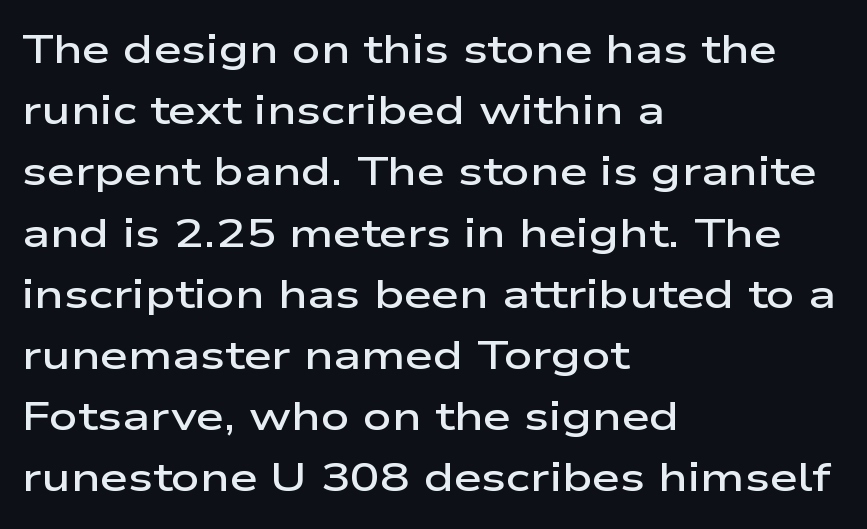
This rendering uses left alignment, leaving the right contour irregular. Is this a sans? Yes — the strokes have no serifs. Short note: letters normally spaced. Do the characters align in a grid? No, the font is proportional. These lines were composed using upright roman letters.
